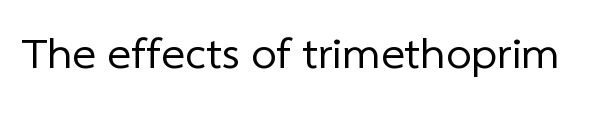
The image shows 45 px regular-weight sans-serif type; set normal letter spacing, not underlined; low stroke contrast and a medium x-height.
